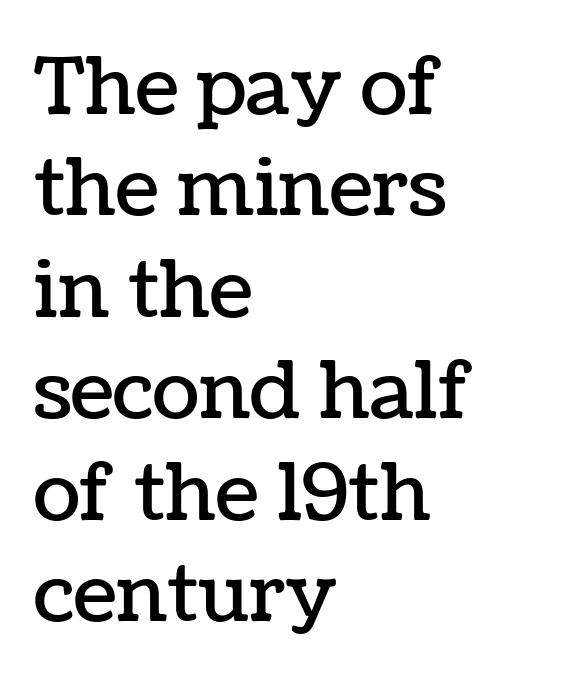
Is there any slant? The stems are plumb. Varying glyph widths throughout — classic text-font behaviour. Horizontal bands of white between lines are of average thickness. Unmarked baselines from the first word to the last. Students, note that the glyphs here touch the page at normal intervals. Compared with a centered layout, this one pins lines to the left instead.
